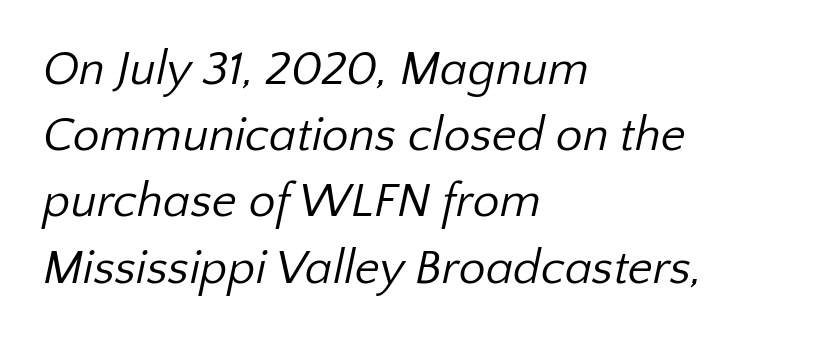
Q: Is the text bold? A: No.
Q: Is the typeface a serif or a sans-serif typeface? A: Sans-serif.
Q: Is the text underlined? A: No.
Q: How is the paragraph aligned? A: Left-aligned.
Q: Is the spacing between letters normal or unusually wide? A: Normal.
Q: Is the spacing between lines tight, normal or loose? A: Normal.
Q: Width (condensed, normal, or wide)? A: Normal.
Q: Stroke contrast? A: Low.
Q: x-height? A: Medium.
Q: Monospaced? A: No.
